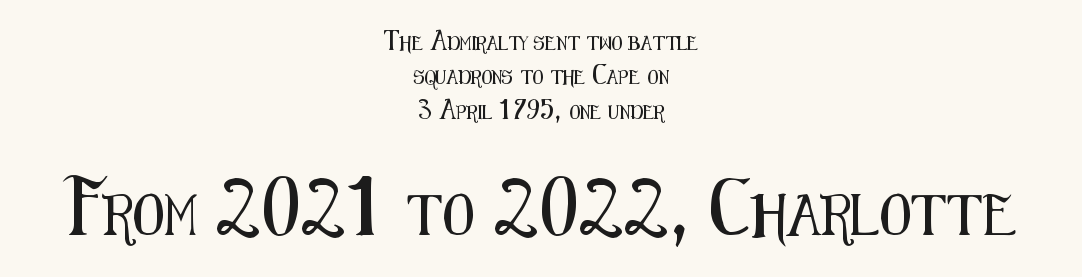
The image shows 41 px condensed type, upright; set centered, loose line spacing (2.45x), normal letter spacing, not underlined; the second (bottom) block is 2.93x larger; medium stroke contrast and a medium x-height.
